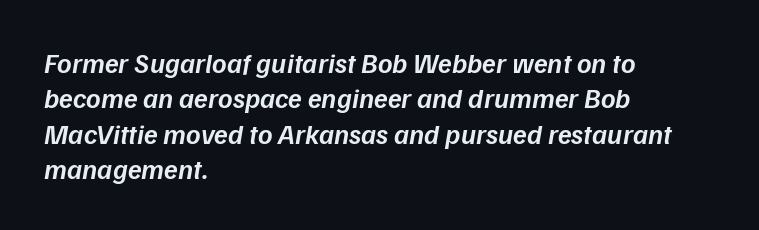
The image shows 28 px semibold type, italic (leaning right); set left-aligned, normal line spacing (1.26x), normal letter spacing, not underlined; low stroke contrast and a medium x-height.
